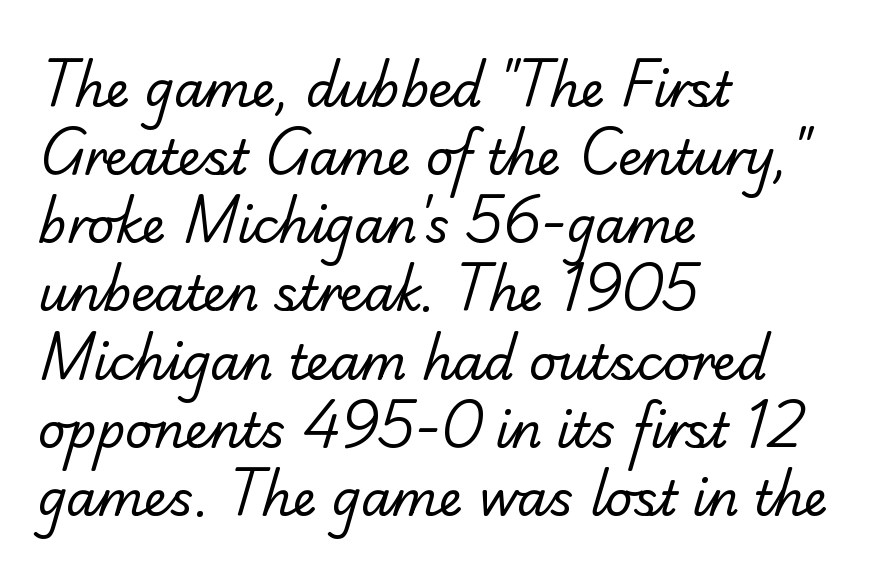
The image shows 48 px regular-weight serif type; set left-aligned, normal line spacing (1.42x), normal letter spacing, not underlined; low stroke contrast and a small x-height.
